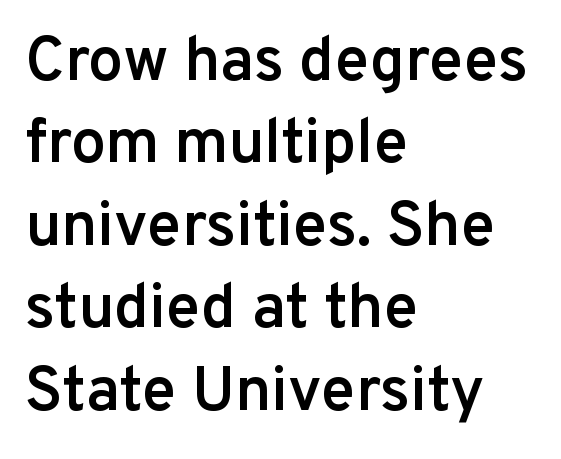
The image shows 62 px semibold sans-serif type, upright; set left-aligned, normal line spacing (1.33x), normal letter spacing, not underlined; low stroke contrast and a medium x-height.
